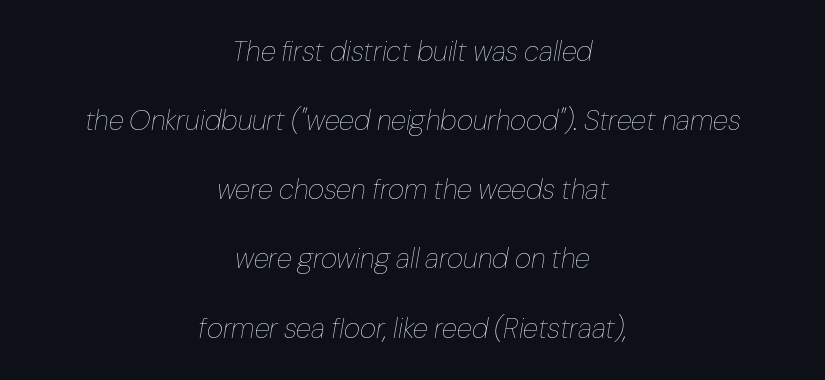
The image shows 28 px thin type, italic (leaning right); set centered, loose line spacing (2.47x), normal letter spacing, not underlined; low stroke contrast and a medium x-height.
